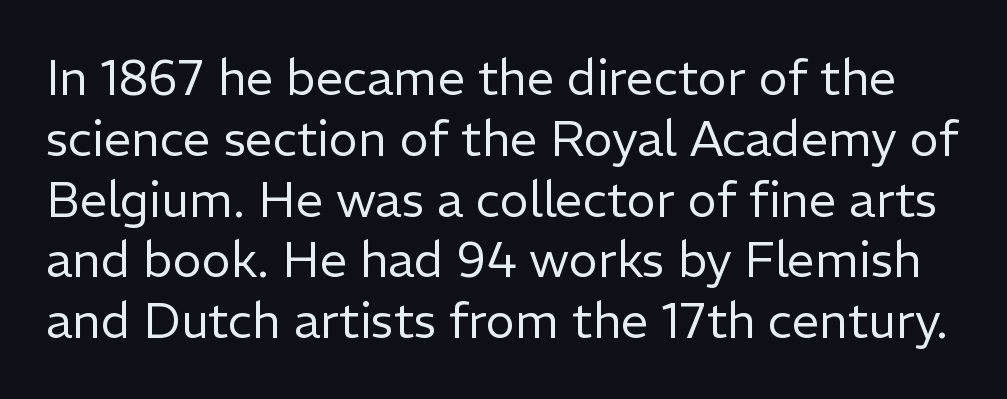
{"serif": "no", "italic": "no", "bold": "no", "weight": "regular", "width": "normal", "stroke_contrast": "low", "x_height": "medium", "monospaced": "no", "underline": "no", "line_spacing_ratio": 1.24, "letter_spacing": "normal", "letter_spacing_em": 0.0, "glyph_px": 49}
